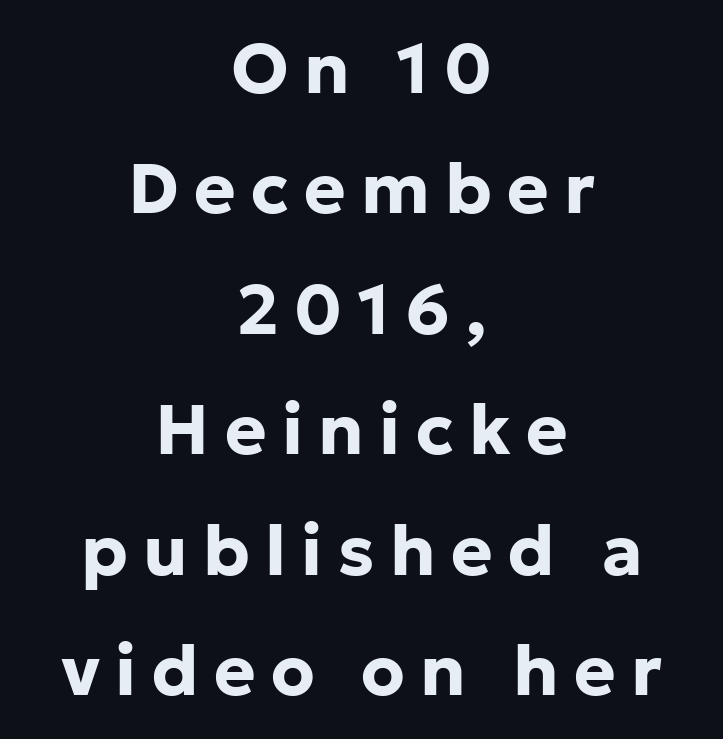
Q: Is the text bold? A: Yes.
Q: Is the text italic (slanted)? A: No, it is upright.
Q: Is the typeface a serif or a sans-serif typeface? A: Sans-serif.
Q: Is the text underlined? A: No.
Q: How is the paragraph aligned? A: Centered.
Q: Is the spacing between letters normal or unusually wide? A: Unusually wide.
Q: Width (condensed, normal, or wide)? A: Normal.
Q: Stroke contrast? A: Low.
Q: x-height? A: Medium.
Q: Monospaced? A: No.
